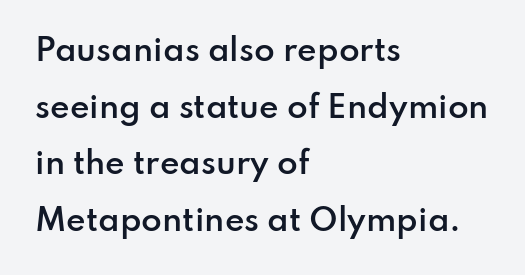
{"serif": "no", "italic": "no", "bold": "semi", "weight": "semibold", "width": "normal", "stroke_contrast": "low", "x_height": "small", "monospaced": "no", "underline": "no", "align": "left", "line_spacing_ratio": 1.89, "letter_spacing": "normal", "letter_spacing_em": 0.0, "glyph_px": 30}
